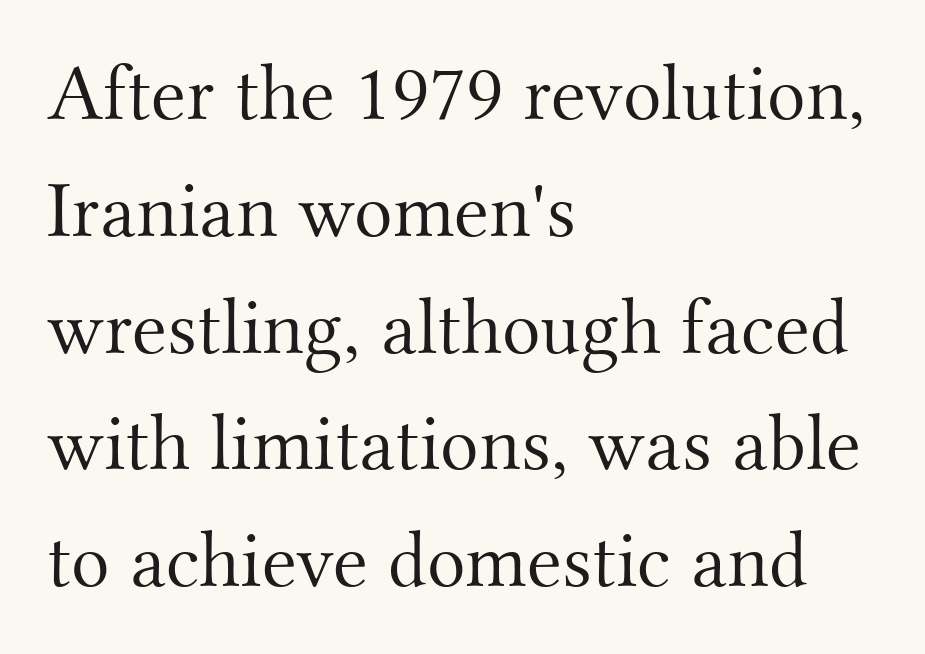
{"serif": "yes", "italic": "no", "bold": "no", "weight": "light", "width": "normal", "stroke_contrast": "medium", "x_height": "small", "monospaced": "no", "underline": "no", "align": "left", "line_spacing": "normal", "line_spacing_ratio": 1.46, "letter_spacing": "normal", "letter_spacing_em": 0.0, "glyph_px": 80}
